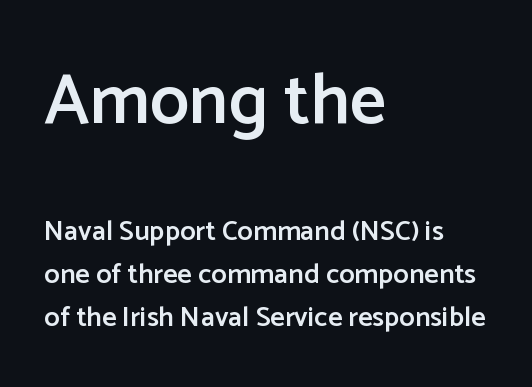
Q: Is the text bold? A: Semi-bold.
Q: Is the text italic (slanted)? A: No, it is upright.
Q: Is the typeface a serif or a sans-serif typeface? A: Sans-serif.
Q: Is the text underlined? A: No.
Q: How is the paragraph aligned? A: Left-aligned.
Q: Is the spacing between letters normal or unusually wide? A: Normal.
Q: Is the spacing between lines tight, normal or loose? A: Normal.
Q: Which block of text is set in a larger size, the first (top) or the second (bottom)? A: The first (top) one.
Q: Width (condensed, normal, or wide)? A: Normal.
Q: Stroke contrast? A: Low.
Q: x-height? A: Medium.
Q: Monospaced? A: No.
